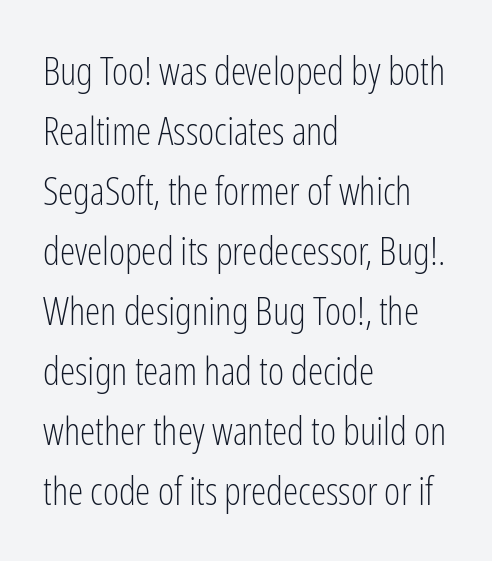
The image shows 39 px light, condensed sans-serif type, upright; set left-aligned, normal line spacing (1.54x), normal letter spacing, not underlined; low stroke contrast and a medium x-height.
